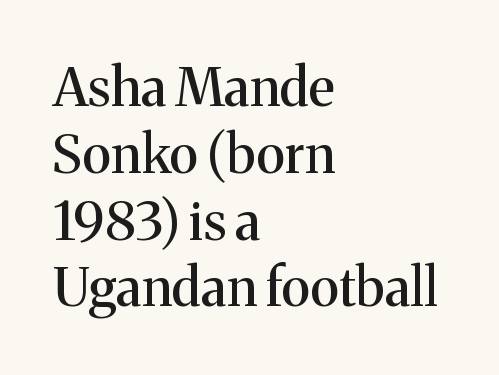
Visually the block forms a straight wall on the left and a jagged coastline on the right. You can tell from the footed stems that serif type was used. The typography opts for an upright posture over an oblique one. The space beneath each line is pristine and unruled. Each letter keeps its own natural width here, so spacing adapts to shape. Here the glyphs are tracked normally, forming tight word shapes.
